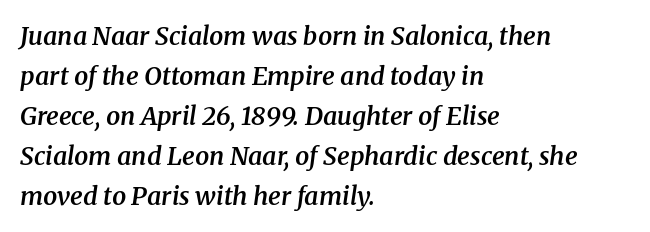
{"italic": "yes", "lean": "right", "slant_degrees": 8, "bold": "semi", "underline": "no", "align": "left", "line_spacing": "normal", "line_spacing_ratio": 1.6, "letter_spacing": "normal", "letter_spacing_em": 0.0, "glyph_px": 25}
